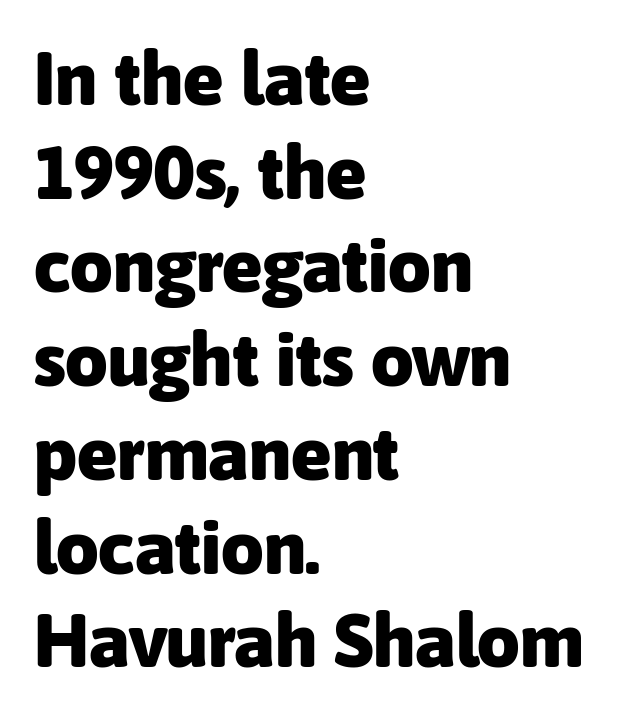
{"serif": "no", "italic": "no", "bold": "yes", "weight": "heavy", "width": "normal", "stroke_contrast": "low", "x_height": "medium", "monospaced": "no", "underline": "no", "align": "left", "line_spacing": "normal", "line_spacing_ratio": 1.25, "letter_spacing": "normal", "letter_spacing_em": 0.0, "glyph_px": 75}
